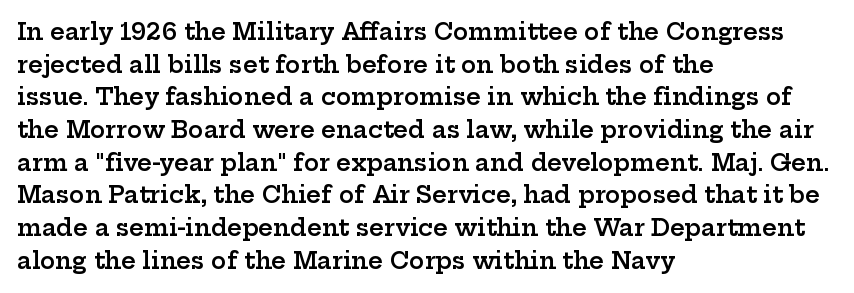
A classic flush-left, rag-right setting is used for this passage. Inter-character spacing is left at the font's built-in metrics. Notice how descenders clear the ascenders below comfortably — that's standard leading. Stroke thickness is moderately raised; the sample reads as semibold. Quick note: underline off.
